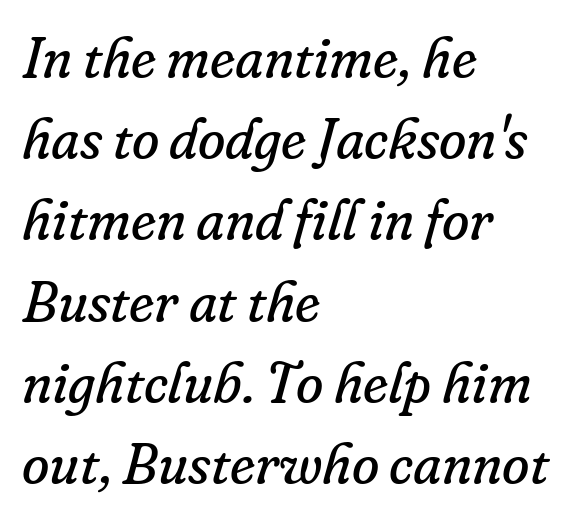
The image shows 56 px regular-weight serif type, italic (leaning right); set left-aligned, normal line spacing (1.45x), normal letter spacing, not underlined; low stroke contrast and a small x-height.
